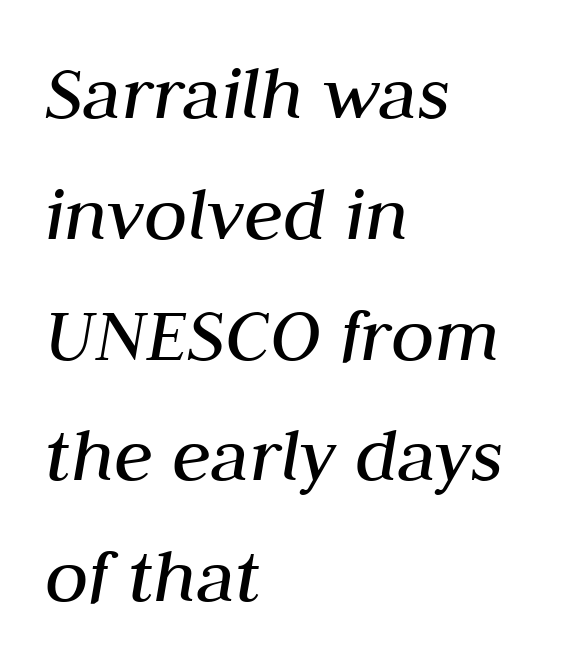
{"italic": "yes", "lean": "right", "slant_degrees": 10, "bold": "no", "weight": "regular", "width": "normal", "stroke_contrast": "medium", "x_height": "medium", "monospaced": "no", "underline": "no", "align": "left", "line_spacing": "normal", "line_spacing_ratio": 1.51, "letter_spacing": "normal", "letter_spacing_em": 0.0, "glyph_px": 80}
